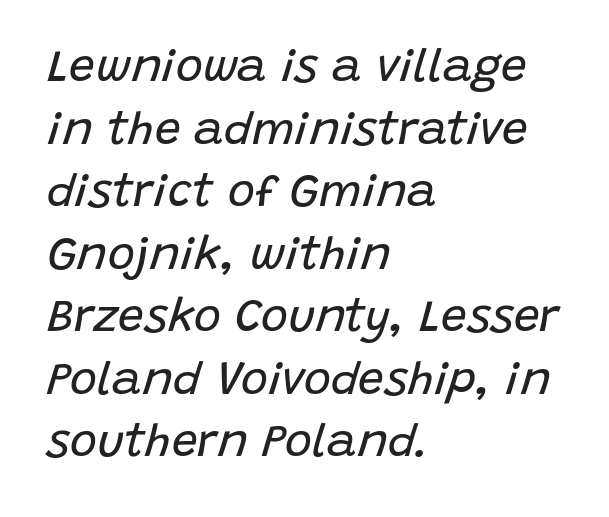
Q: Is the text bold? A: No.
Q: Is the text italic (slanted)? A: Yes, it leans right by about 15 degrees.
Q: Is the text underlined? A: No.
Q: How is the paragraph aligned? A: Left-aligned.
Q: Is the spacing between letters normal or unusually wide? A: Normal.
Q: Is the spacing between lines tight, normal or loose? A: Normal.
Q: Width (condensed, normal, or wide)? A: Normal.
Q: Stroke contrast? A: Low.
Q: x-height? A: Large.
Q: Monospaced? A: No.
